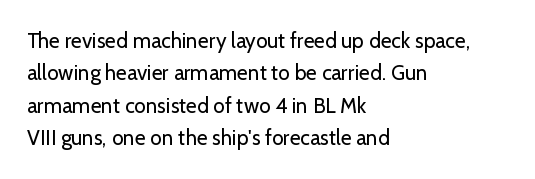
Words float on clear page, feet unadorned. Letters have the restrained weight of plain body copy at most. Horizontal alignment here is leftward, the default for most running prose. Whoever set this chose a conventional vertical rhythm. This sample uses an upright cut, with every glyph sitting square on the baseline.
